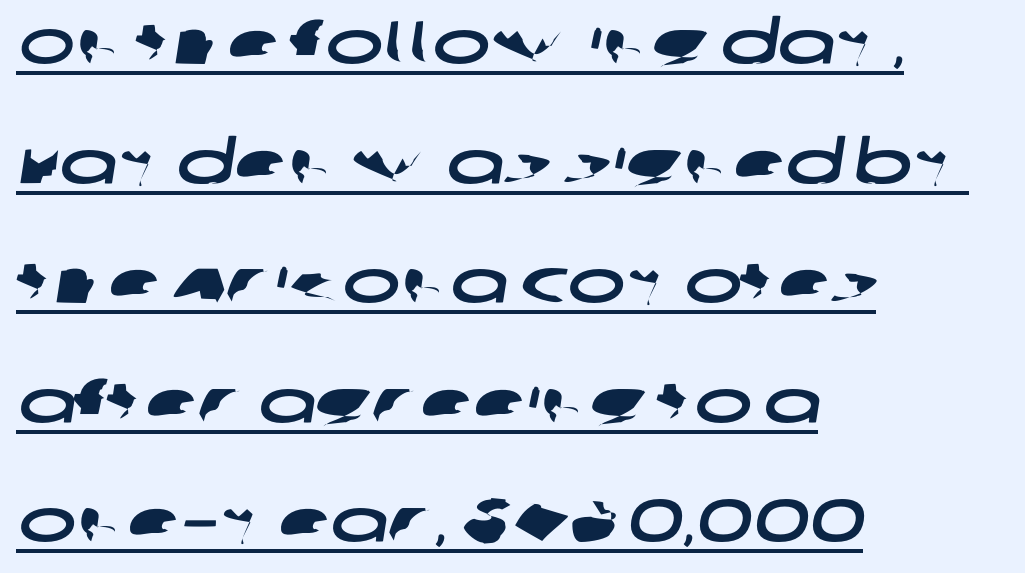
The type family on display is of the sans-serif kind. The glyphs are accompanied by a horizontal stroke just below them. The lines are spread far apart with generous leading. Spacing verdict: proportional, widths tailored to each character.
